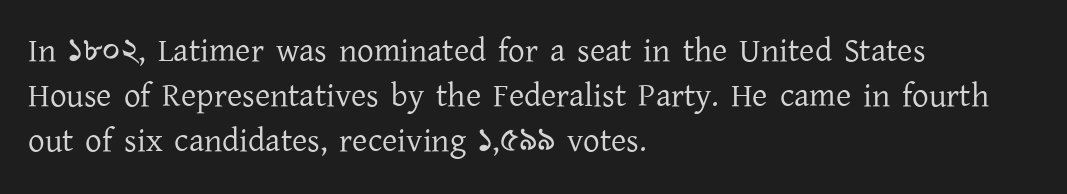
Q: Is the text bold? A: No.
Q: Is the text italic (slanted)? A: No, it is upright.
Q: Is the typeface a serif or a sans-serif typeface? A: Serif.
Q: Is the text underlined? A: No.
Q: How is the paragraph aligned? A: Left-aligned.
Q: Is the spacing between letters normal or unusually wide? A: Normal.
Q: Is the spacing between lines tight, normal or loose? A: Normal.
Q: Width (condensed, normal, or wide)? A: Normal.
Q: Stroke contrast? A: Low.
Q: x-height? A: Medium.
Q: Monospaced? A: No.
